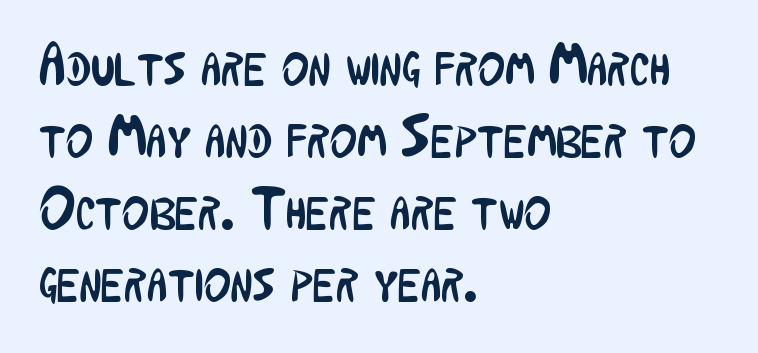
The image shows 58 px regular-weight, condensed sans-serif type, upright; set left-aligned, line spacing 1.24x, normal letter spacing, not underlined; low stroke contrast and a medium x-height.
